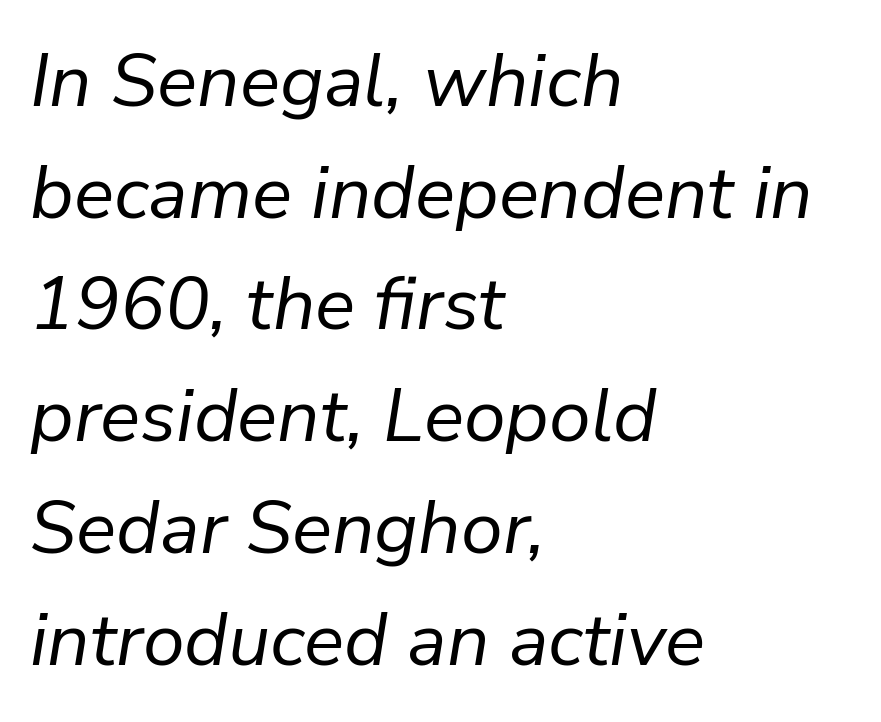
{"italic": "yes", "lean": "right", "slant_degrees": 9, "bold": "no", "weight": "regular", "width": "normal", "stroke_contrast": "low", "x_height": "medium", "monospaced": "no", "underline": "no", "align": "left", "line_spacing": "normal", "line_spacing_ratio": 1.49, "letter_spacing": "normal", "letter_spacing_em": 0.0, "glyph_px": 75}
